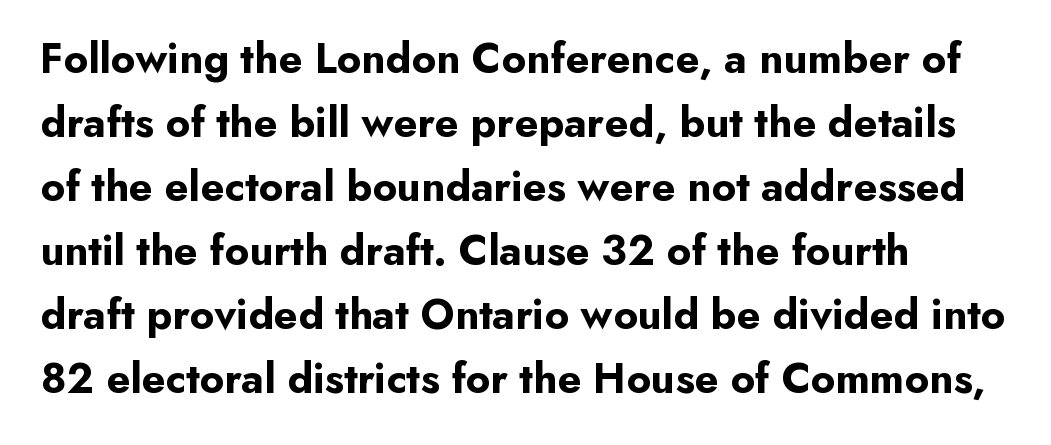
The image shows 43 px bold sans-serif type, upright; set left-aligned, normal line spacing (1.49x), normal letter spacing, not underlined; low stroke contrast and a small x-height.
